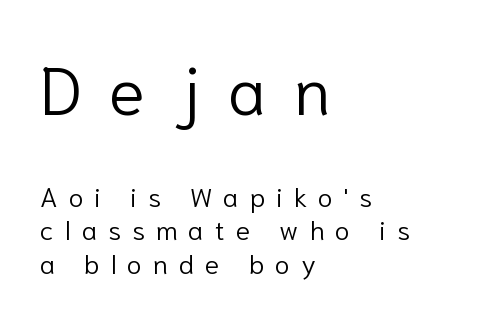
The image shows 67 px light sans-serif type, upright; set left-aligned, line spacing 1.24x, unusually wide letter spacing (+0.41 em), not underlined; the first (top) block is 2.48x larger; low stroke contrast and a medium x-height.
